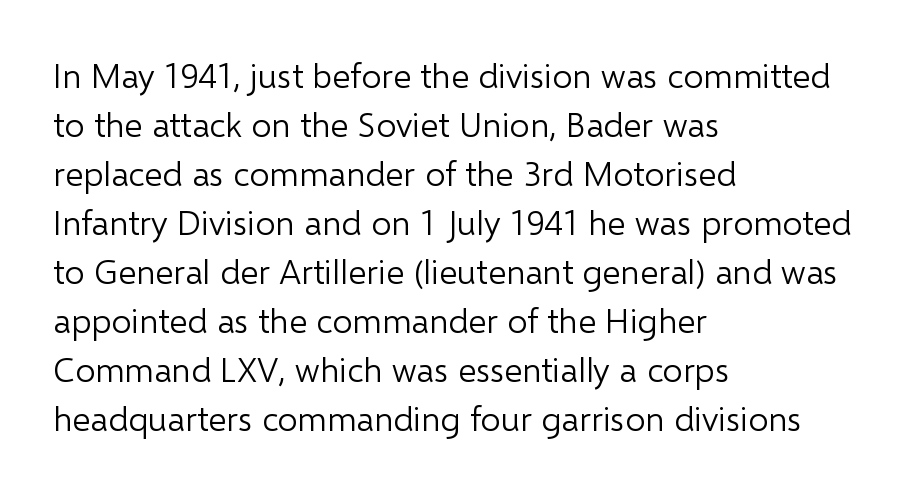
Q: Is the text bold? A: No.
Q: Is the text italic (slanted)? A: No, it is upright.
Q: Is the typeface a serif or a sans-serif typeface? A: Sans-serif.
Q: Is the text underlined? A: No.
Q: How is the paragraph aligned? A: Left-aligned.
Q: Is the spacing between letters normal or unusually wide? A: Normal.
Q: Is the spacing between lines tight, normal or loose? A: Normal.
Q: Width (condensed, normal, or wide)? A: Normal.
Q: Stroke contrast? A: Low.
Q: x-height? A: Medium.
Q: Monospaced? A: No.
